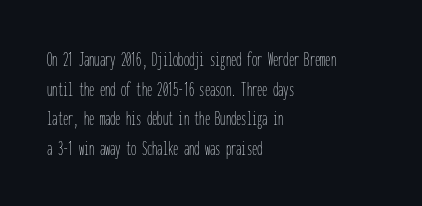
{"italic": "no", "bold": "no", "underline": "no", "align": "left", "line_spacing": "normal", "line_spacing_ratio": 1.41, "letter_spacing": "normal", "letter_spacing_em": 0.0, "glyph_px": 21}
